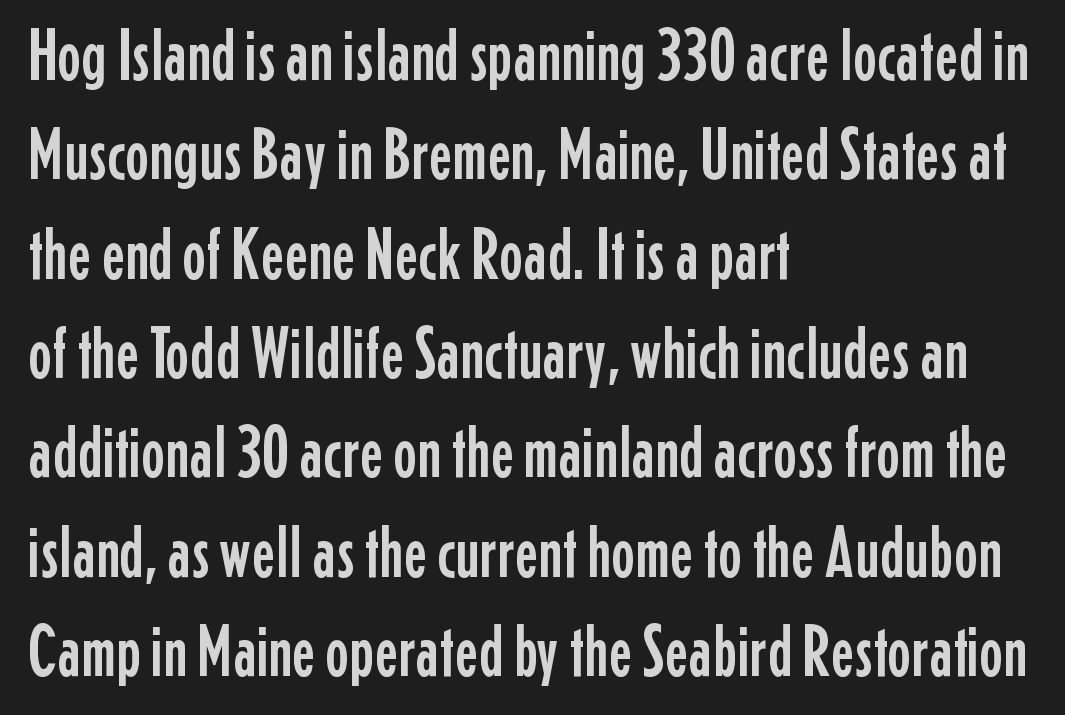
Unmarked baselines from the first word to the last. Students, note that the glyphs here touch the page at normal intervals. Think of a printed novel: that variable character pitch is what you see here. Vertical strokes here are truly vertical.
